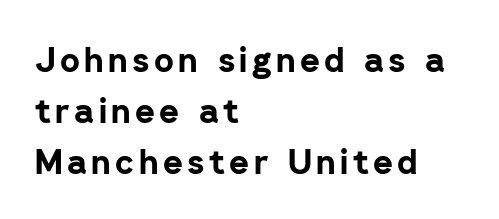
Q: Is the text bold? A: Yes.
Q: Is the text italic (slanted)? A: No, it is upright.
Q: Is the typeface a serif or a sans-serif typeface? A: Sans-serif.
Q: Is the text underlined? A: No.
Q: How is the paragraph aligned? A: Left-aligned.
Q: Is the spacing between lines tight, normal or loose? A: Normal.
Q: Width (condensed, normal, or wide)? A: Normal.
Q: Stroke contrast? A: Low.
Q: x-height? A: Medium.
Q: Monospaced? A: No.
